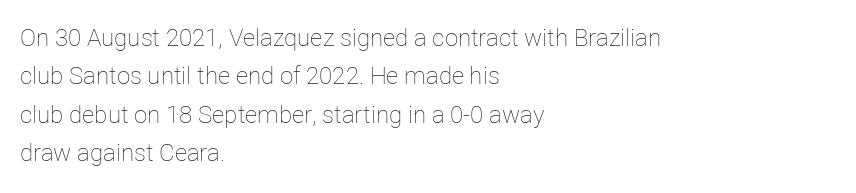
Plain, unruled lines of type. No heavy texture on the line: the type isn't bold. Look at the tracking — it's just the regular setting, nothing added. The axis of the letterforms is exactly vertical. The rows are spaced the way most documents space them.
